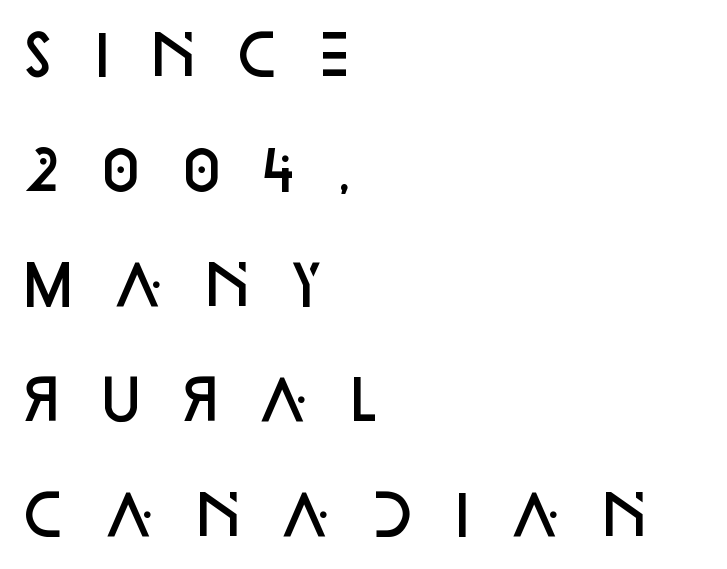
Q: Is the text bold? A: Semi-bold.
Q: Is the text italic (slanted)? A: No, it is upright.
Q: Is the typeface a serif or a sans-serif typeface? A: Sans-serif.
Q: Is the text underlined? A: No.
Q: How is the paragraph aligned? A: Left-aligned.
Q: Is the spacing between letters normal or unusually wide? A: Unusually wide.
Q: Is the spacing between lines tight, normal or loose? A: Loose.
Q: Width (condensed, normal, or wide)? A: Normal.
Q: Stroke contrast? A: Low.
Q: x-height? A: Large.
Q: Monospaced? A: No.
